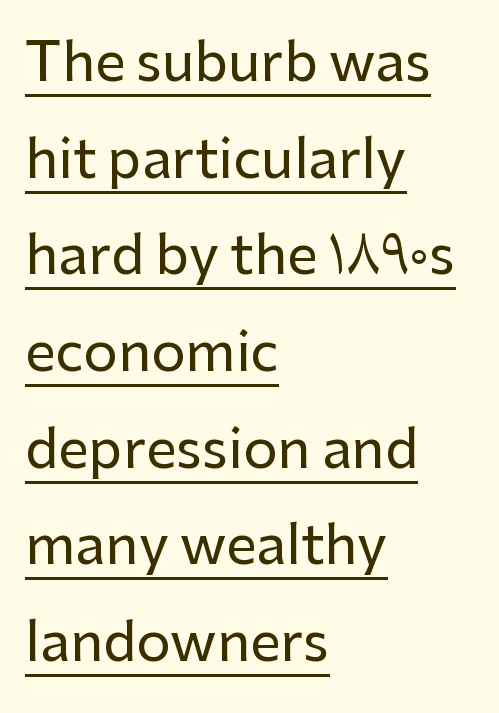
The image shows 54 px sans-serif type, upright; set left-aligned, line spacing 1.79x, normal letter spacing, underlined; low stroke contrast and a medium x-height.
